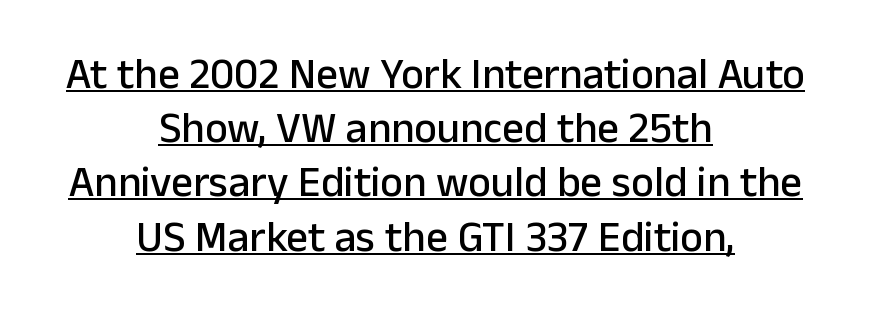
The image shows 43 px sans-serif type, upright; set centered, normal line spacing (1.26x), normal letter spacing, underlined; low stroke contrast and a medium x-height.
